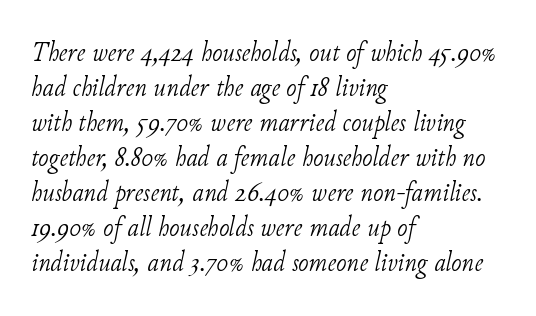
The image shows 28 px light serif type, italic (leaning right); set left-aligned, normal line spacing (1.25x), normal letter spacing, not underlined; low stroke contrast and a small x-height.
